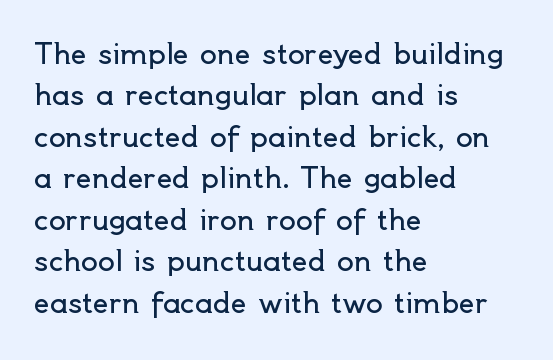
Q: Is the text bold? A: No.
Q: Is the text italic (slanted)? A: No, it is upright.
Q: Is the typeface a serif or a sans-serif typeface? A: Sans-serif.
Q: Is the text underlined? A: No.
Q: How is the paragraph aligned? A: Left-aligned.
Q: Is the spacing between letters normal or unusually wide? A: Normal.
Q: Is the spacing between lines tight, normal or loose? A: Normal.
Q: Width (condensed, normal, or wide)? A: Normal.
Q: x-height? A: Small.
Q: Monospaced? A: No.
